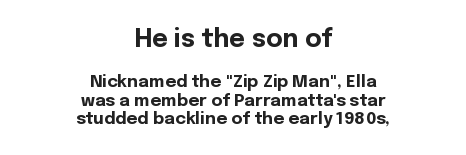
The image shows 25 px bold type, upright; set centered, tight line spacing (1.06x), normal letter spacing, not underlined; the first (top) block is 1.47x larger.
